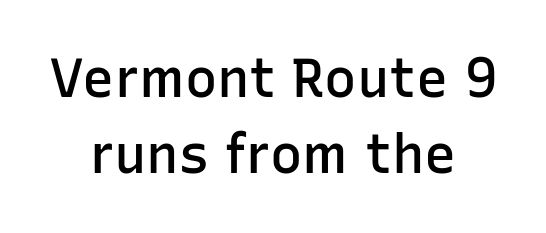
The image shows 54 px semibold sans-serif type, upright; set centered, normal line spacing (1.41x), normal letter spacing, not underlined; low stroke contrast and a medium x-height.
